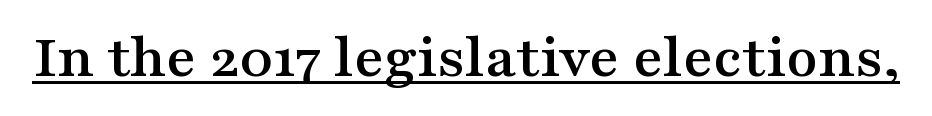
{"serif": "yes", "italic": "no", "width": "wide", "stroke_contrast": "medium", "x_height": "medium", "monospaced": "no", "underline": "yes", "letter_spacing": "normal", "letter_spacing_em": 0.0, "glyph_px": 64}
